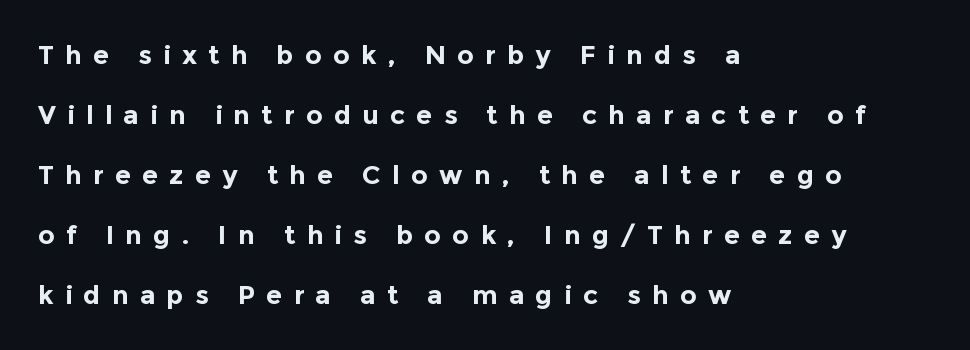
Alignment: flush left. One glance says open: line gaps are wider than usual. Lines of text with bare space underneath. It's the straight-up-and-down kind of type. Compared with typical body copy, the letter spacing here is much looser. Weight: bold.
